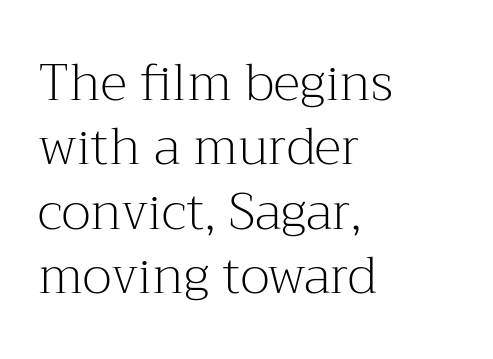
Normally led — the rows are evenly, conventionally spaced. The characters display serif detailing at their extremities. Characters remain perfectly vertical along every line. Alignment: flush left.
